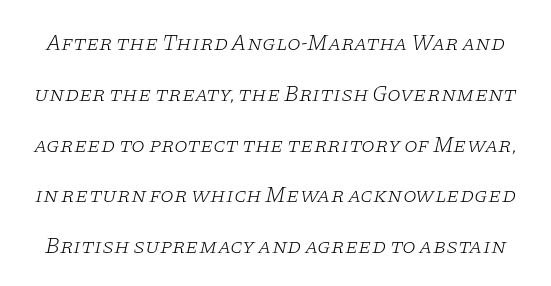
{"italic": "yes", "lean": "right", "slant_degrees": 11, "bold": "no", "underline": "no", "line_spacing": "loose", "line_spacing_ratio": 2.31, "letter_spacing": "normal", "letter_spacing_em": 0.0, "glyph_px": 22}
